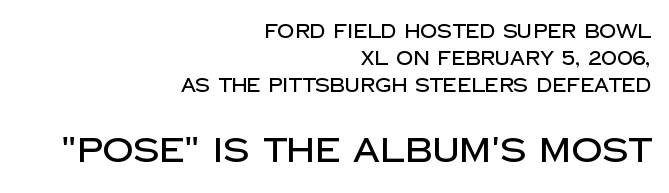
The image shows 34 px sans-serif type, upright; set right-aligned, normal line spacing (1.42x), normal letter spacing, not underlined; the second (bottom) block is 1.79x larger; low stroke contrast and a large x-height.
